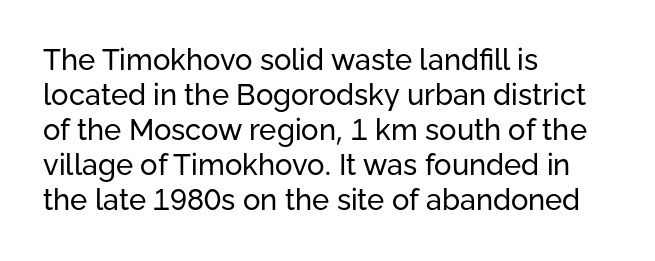
A bare baseline throughout the passage. The face used here is a sans, in the tradition of grotesques and geometrics. The letters advance in unequal steps, a hallmark of proportional type. Unlike italic type, these characters show no tilt at all. These lines stack with their left ends in a neat column.
